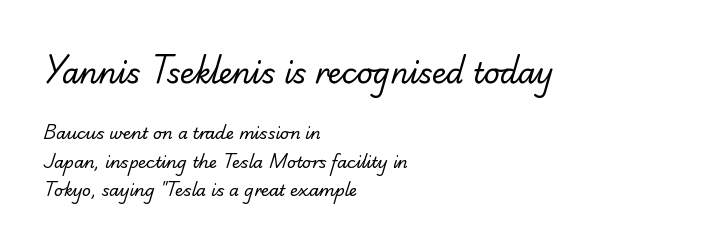
Is the block centered? No — it sits flush against the left margin. The specimen omits any rule beneath the text block's lines. The face used here appears at its bigger size in the upper chunk. The face used here is proportionally spaced, like ordinary book or web type. The cut favours lightness, reaching ordinary text weight at its darkest. Compared with typical body copy, the letter spacing here is the same.
